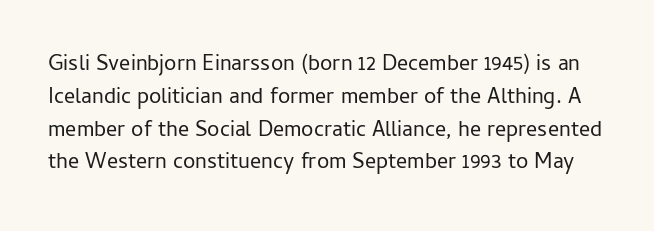
Q: Is the text bold? A: No.
Q: Is the text italic (slanted)? A: No, it is upright.
Q: Is the text underlined? A: No.
Q: Is the spacing between letters normal or unusually wide? A: Normal.
Q: Is the spacing between lines tight, normal or loose? A: Normal.
